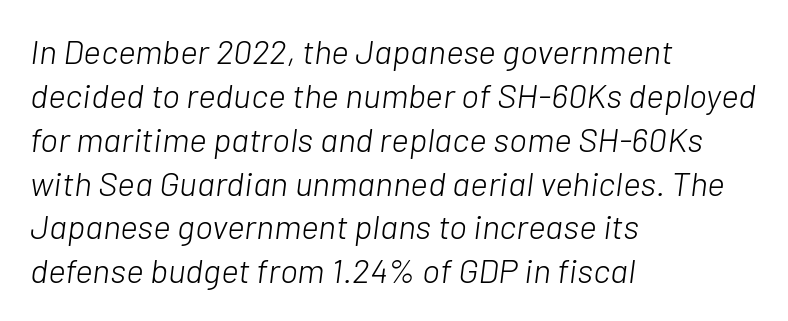
Check the space under the baseline: it is left empty. Look at the tracking — it's just the regular setting, nothing added. Ink coverage per letter is moderate at most. Looks like regular typesetting: each glyph gets only the width it needs. Horizontally, the lines are justified to the leading edge only. Slant detected: the letters are inclined.
